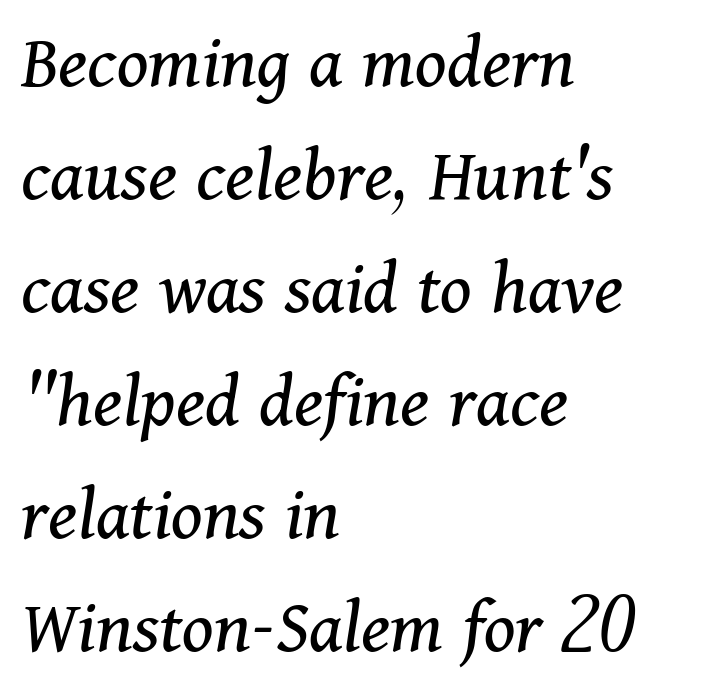
The image shows 79 px regular-weight serif type, italic (leaning right); set left-aligned, normal line spacing (1.43x), normal letter spacing, not underlined; medium stroke contrast and a medium x-height.
